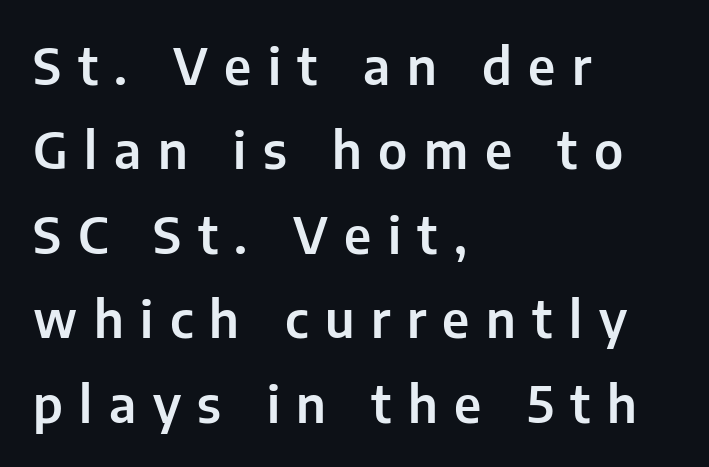
The image shows 50 px sans-serif type, upright; set left-aligned, normal line spacing (1.69x), unusually wide letter spacing (+0.33 em), not underlined; low stroke contrast and a medium x-height.
